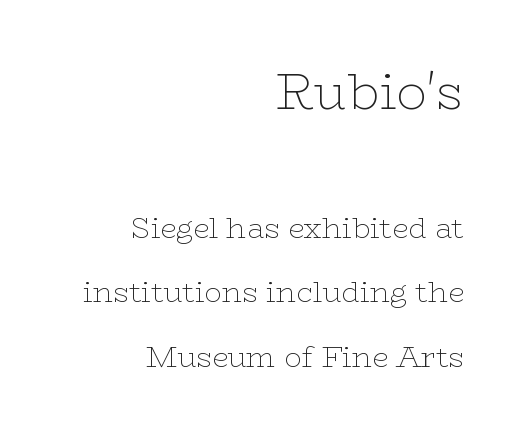
Note the varied advance widths — an 'i' is clearly narrower than an 'm'. A typesetter would mark this as roman, not italic. Honestly, there is no underline to notice here at all. Casual observation: everything's shoved over to the right. Glyph-to-glyph distance matches everyday printed text.
